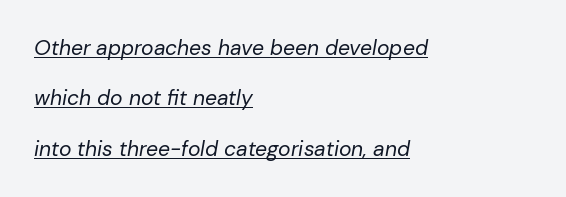
{"italic": "yes", "lean": "right", "slant_degrees": 10, "bold": "no", "underline": "yes", "align": "left", "line_spacing": "loose", "line_spacing_ratio": 2.4, "letter_spacing": "normal", "letter_spacing_em": 0.0, "glyph_px": 21}
